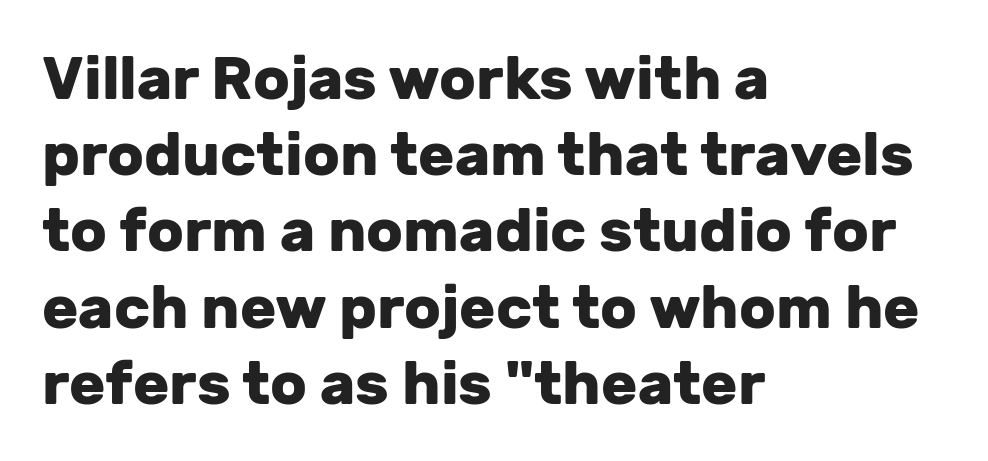
The image shows 60 px heavy sans-serif type, upright; set left-aligned, normal line spacing (1.27x), normal letter spacing, not underlined; low stroke contrast and a medium x-height.
